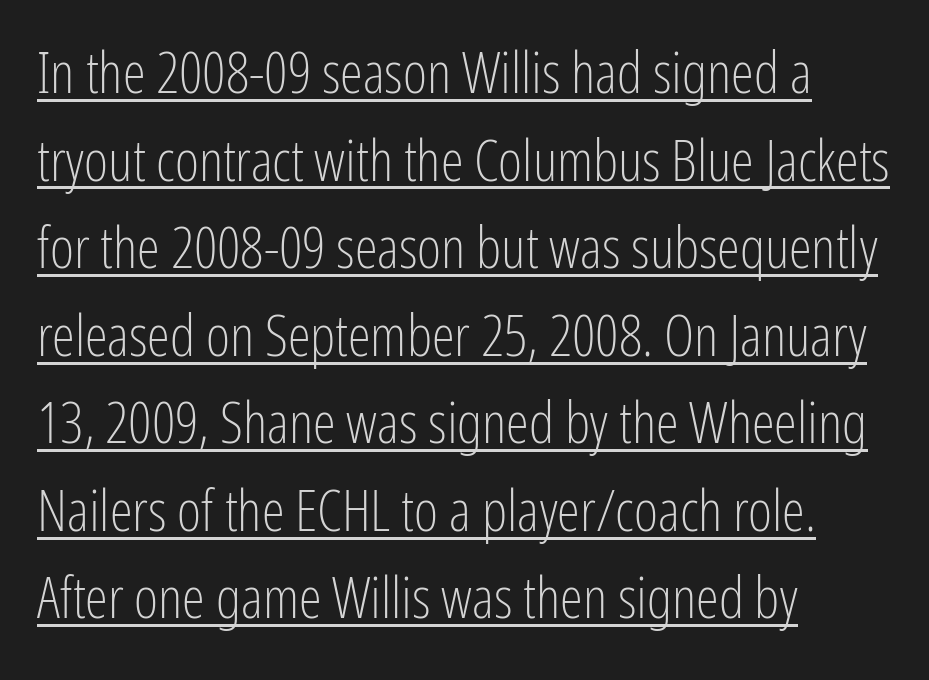
Q: Is the text bold? A: No.
Q: Is the text italic (slanted)? A: No, it is upright.
Q: Is the typeface a serif or a sans-serif typeface? A: Sans-serif.
Q: Is the text underlined? A: Yes.
Q: How is the paragraph aligned? A: Left-aligned.
Q: Is the spacing between letters normal or unusually wide? A: Normal.
Q: Is the spacing between lines tight, normal or loose? A: Normal.
Q: Width (condensed, normal, or wide)? A: Condensed.
Q: Stroke contrast? A: Low.
Q: x-height? A: Medium.
Q: Monospaced? A: No.
